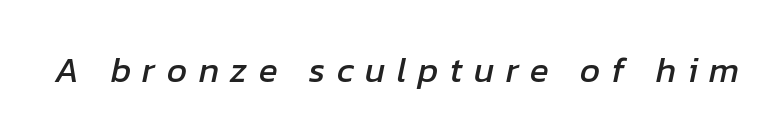
Do the characters align in a grid? No, the font is proportional. There is plenty of visible air inserted between adjacent glyphs. This rendering features lettering with no underline. When letters slant like this, we call the style italic.
